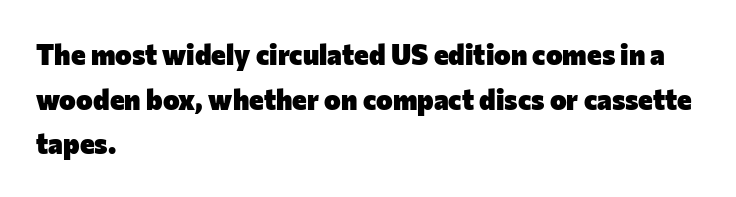
The image shows 28 px heavy sans-serif type, upright; set left-aligned, normal line spacing (1.59x), normal letter spacing, not underlined; low stroke contrast and a medium x-height.
